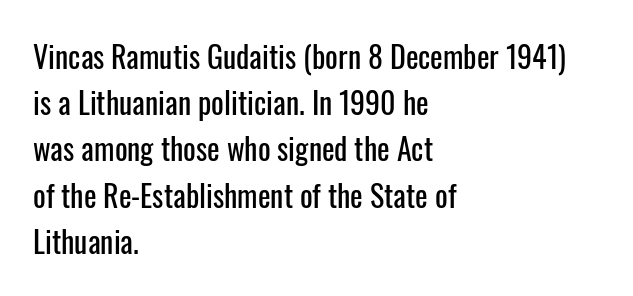
Q: Is the text italic (slanted)? A: No, it is upright.
Q: Is the typeface a serif or a sans-serif typeface? A: Sans-serif.
Q: Is the text underlined? A: No.
Q: How is the paragraph aligned? A: Left-aligned.
Q: Is the spacing between letters normal or unusually wide? A: Normal.
Q: Is the spacing between lines tight, normal or loose? A: Normal.
Q: Width (condensed, normal, or wide)? A: Condensed.
Q: Stroke contrast? A: Low.
Q: x-height? A: Medium.
Q: Monospaced? A: No.
